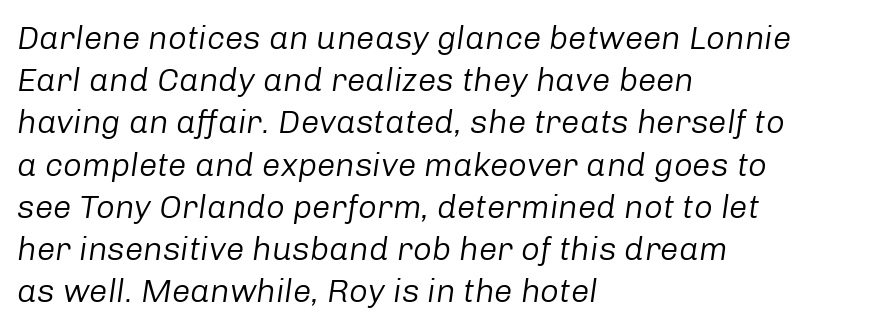
Letters rest on an invisible, unmarked baseline. A quiet, ordinary-to-light weight characterises the typeface. Nobody touched the tracking dial on this one. The vertical gap from one line to the next is medium. The face used here is proportionally spaced, like ordinary book or web type. Notice how the stems are inclined rather than vertical — that's the hallmark of italics.
